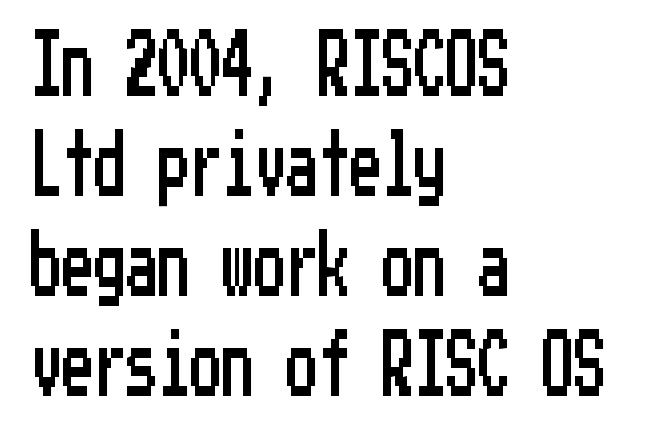
{"serif": "no", "italic": "no", "width": "condensed", "stroke_contrast": "low", "x_height": "medium", "underline": "no", "align": "left", "line_spacing": "normal", "line_spacing_ratio": 1.56, "letter_spacing": "normal", "letter_spacing_em": 0.0, "glyph_px": 64}
